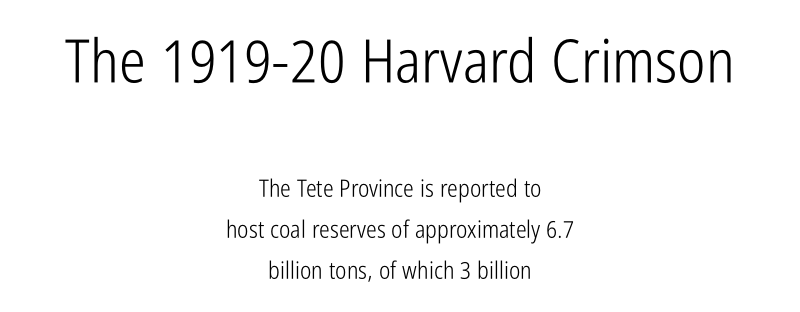
The face used here appears at its bigger size in the upper chunk. The baseline area is clear. Weight: regular or lighter. Serif or sans? Sans — the stroke terminals are bare. Do the characters align in a grid? No, the font is proportional.
